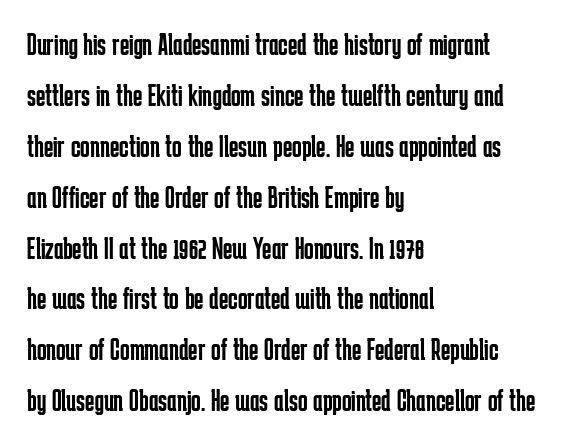
Compared with typical paragraphs, the rows here are spaced about the same. Upright lettering throughout. A typesetter would call this proportional, since set widths differ per character. Grotesque or geometric, the face here clearly has no serifs. This is not heavy type; no bold has been used.
